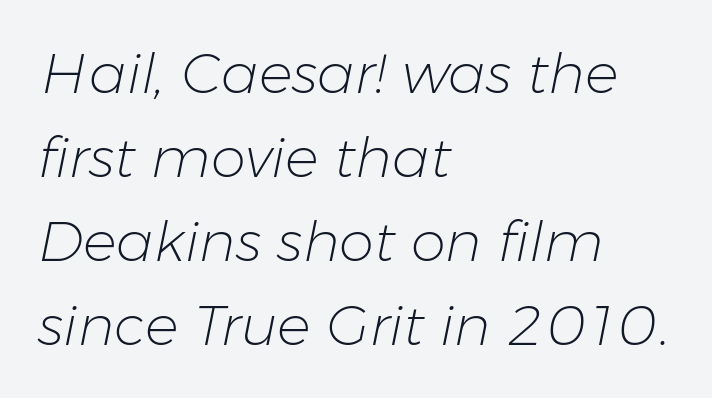
{"italic": "yes", "lean": "right", "slant_degrees": 11, "bold": "no", "weight": "light", "width": "normal", "stroke_contrast": "low", "x_height": "medium", "monospaced": "no", "underline": "no", "align": "left", "line_spacing": "normal", "line_spacing_ratio": 1.5, "letter_spacing": "normal", "letter_spacing_em": 0.0, "glyph_px": 56}
